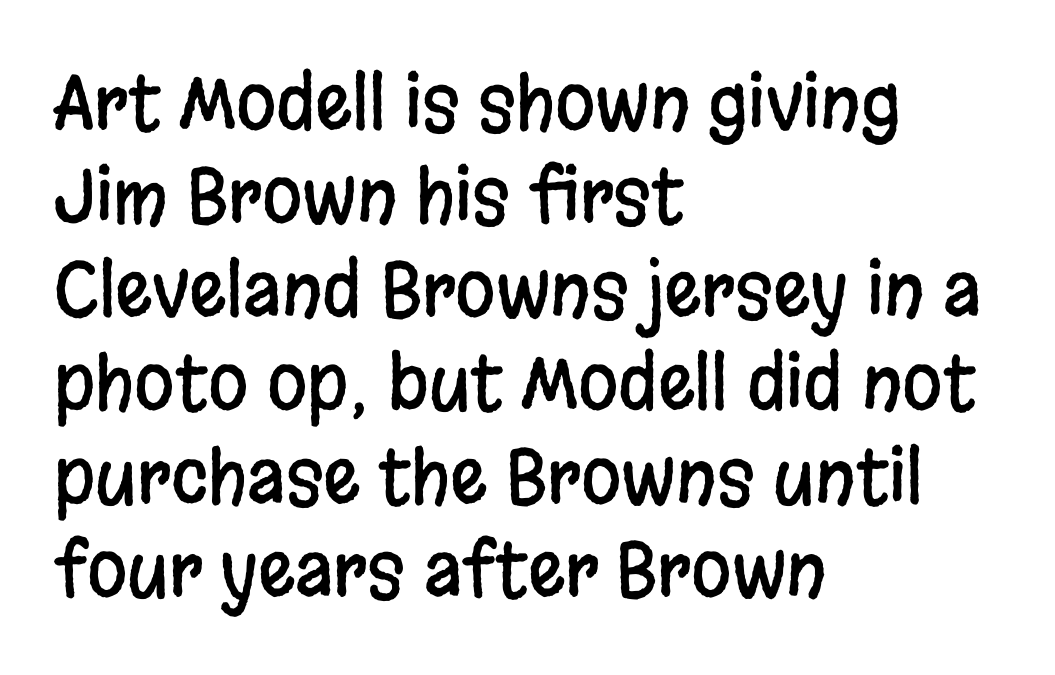
Q: Is the text italic (slanted)? A: No, it is upright.
Q: Is the typeface a serif or a sans-serif typeface? A: Sans-serif.
Q: Is the text underlined? A: No.
Q: How is the paragraph aligned? A: Left-aligned.
Q: Is the spacing between letters normal or unusually wide? A: Normal.
Q: Is the spacing between lines tight, normal or loose? A: Normal.
Q: Width (condensed, normal, or wide)? A: Condensed.
Q: Stroke contrast? A: Low.
Q: x-height? A: Large.
Q: Monospaced? A: No.
